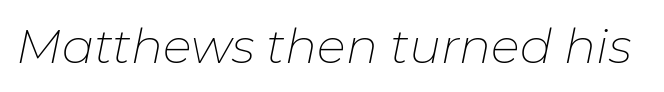
Q: Is the text bold? A: No.
Q: Is the text italic (slanted)? A: Yes, it leans right by about 11 degrees.
Q: Is the text underlined? A: No.
Q: Is the spacing between letters normal or unusually wide? A: Normal.
Q: Width (condensed, normal, or wide)? A: Normal.
Q: Stroke contrast? A: Low.
Q: x-height? A: Medium.
Q: Monospaced? A: No.
